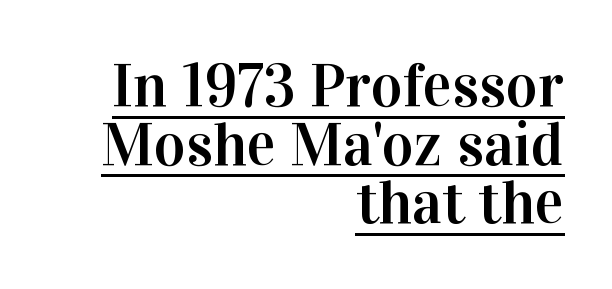
The image shows 61 px serif type, upright; set right-aligned, tight line spacing (0.96x), normal letter spacing, underlined; high stroke contrast and a medium x-height.
